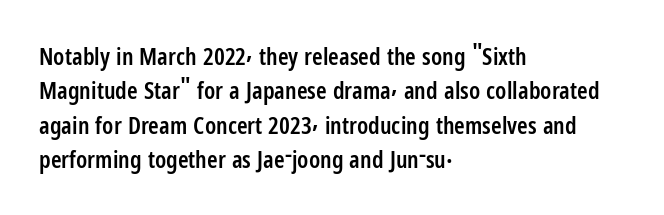
Q: Is the text bold? A: Semi-bold.
Q: Is the text italic (slanted)? A: No, it is upright.
Q: Is the text underlined? A: No.
Q: How is the paragraph aligned? A: Left-aligned.
Q: Is the spacing between letters normal or unusually wide? A: Normal.
Q: Is the spacing between lines tight, normal or loose? A: Normal.
